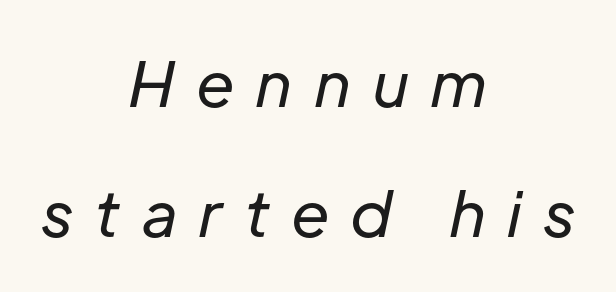
Q: Is the text bold? A: No.
Q: Is the text italic (slanted)? A: Yes, it leans right by about 12 degrees.
Q: Is the text underlined? A: No.
Q: How is the paragraph aligned? A: Centered.
Q: Is the spacing between letters normal or unusually wide? A: Unusually wide.
Q: Is the spacing between lines tight, normal or loose? A: Loose.
Q: Width (condensed, normal, or wide)? A: Normal.
Q: Stroke contrast? A: Low.
Q: x-height? A: Medium.
Q: Monospaced? A: No.
